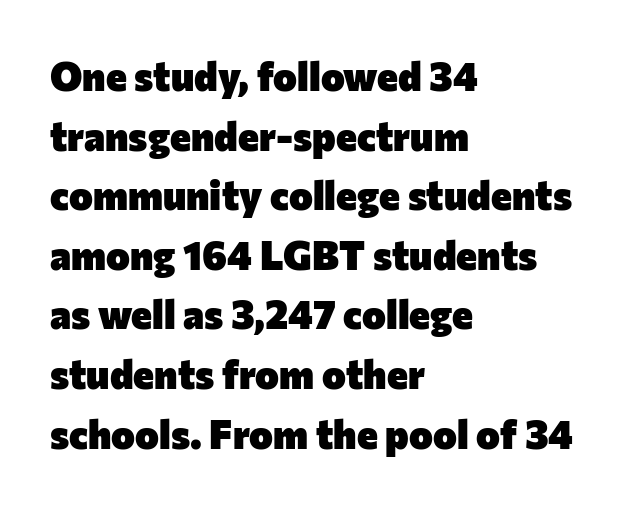
The characters display no serif detailing; their extremities are plain. Descenders hang freely into open space. Visually the block forms a straight wall on the left and a jagged coastline on the right. These lines carry a lot of weight — the face is fully bold. It's the straight-up-and-down kind of type. Nothing unusual about the tracking: characters are spaced as the font intends.
